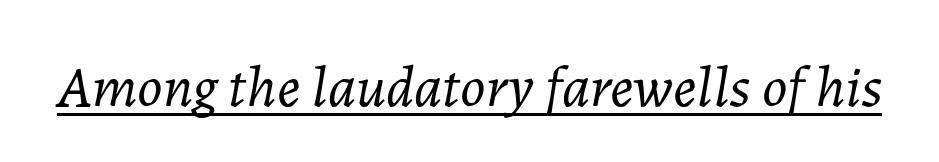
Compared with undecorated copy, this sample adds a rule below the words. You could not count columns in this text — the font is proportionally spaced. Italic? Definitely — the glyphs are oblique. Bold? No — there's no thickening of the strokes. Look at the tracking — it's just the regular setting, nothing added.
